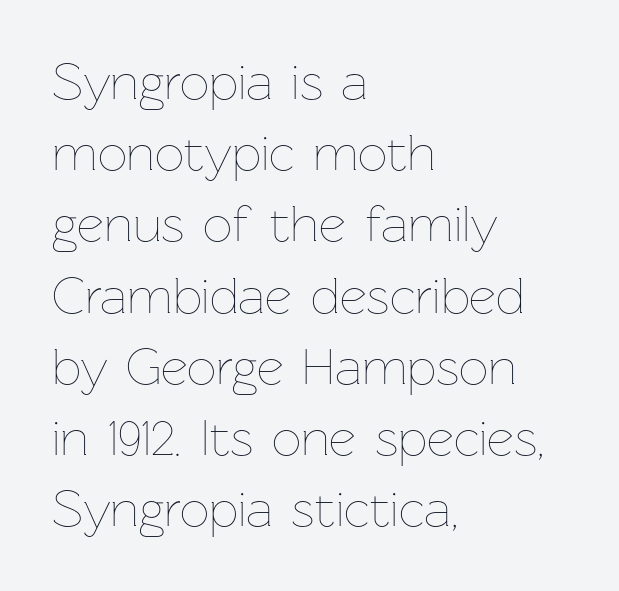
{"italic": "no", "bold": "no", "weight": "thin", "width": "normal", "stroke_contrast": "low", "x_height": "medium", "monospaced": "no", "underline": "no", "align": "left", "line_spacing": "normal", "line_spacing_ratio": 1.37, "letter_spacing": "normal", "letter_spacing_em": 0.0, "glyph_px": 52}
